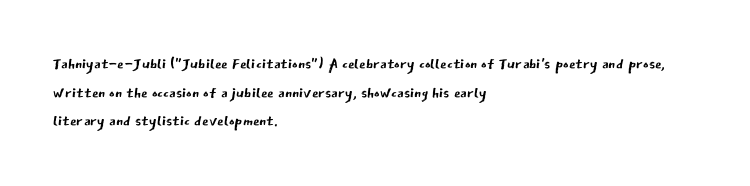
The image shows 21 px text type, upright; set left-aligned, normal line spacing (1.36x), normal letter spacing, not underlined.
